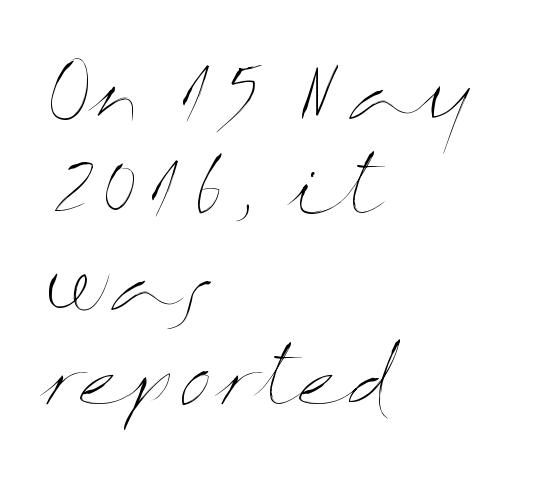
{"bold": "no", "weight": "thin", "width": "wide", "stroke_contrast": "medium", "x_height": "medium", "monospaced": "no", "underline": "no", "align": "left", "line_spacing_ratio": 1.24, "letter_spacing": "normal", "letter_spacing_em": 0.0, "glyph_px": 77}
